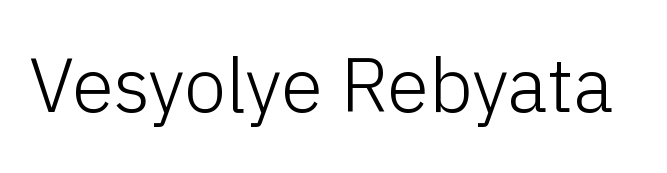
Q: Is the text bold? A: No.
Q: Is the text italic (slanted)? A: No, it is upright.
Q: Is the typeface a serif or a sans-serif typeface? A: Sans-serif.
Q: Is the text underlined? A: No.
Q: Is the spacing between letters normal or unusually wide? A: Normal.
Q: Width (condensed, normal, or wide)? A: Normal.
Q: Stroke contrast? A: Low.
Q: x-height? A: Medium.
Q: Monospaced? A: No.
